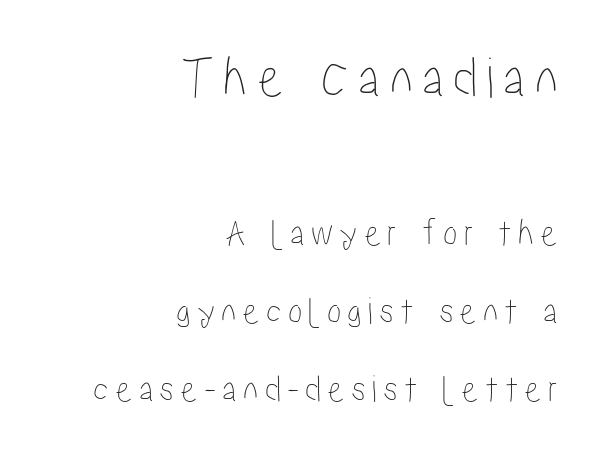
{"italic": "no", "width": "condensed", "stroke_contrast": "low", "x_height": "medium", "monospaced": "no", "underline": "no", "align": "right", "line_spacing": "loose", "line_spacing_ratio": 2.0, "larger_block": "first", "size_ratio": 1.51, "glyph_px": 59}
